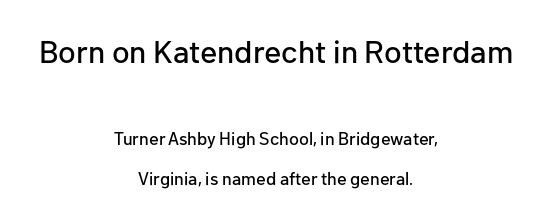
{"serif": "no", "italic": "no", "width": "normal", "stroke_contrast": "low", "x_height": "medium", "monospaced": "no", "underline": "no", "align": "center", "line_spacing": "loose", "line_spacing_ratio": 2.22, "letter_spacing": "normal", "letter_spacing_em": 0.0, "larger_block": "first", "size_ratio": 1.78, "glyph_px": 32}
